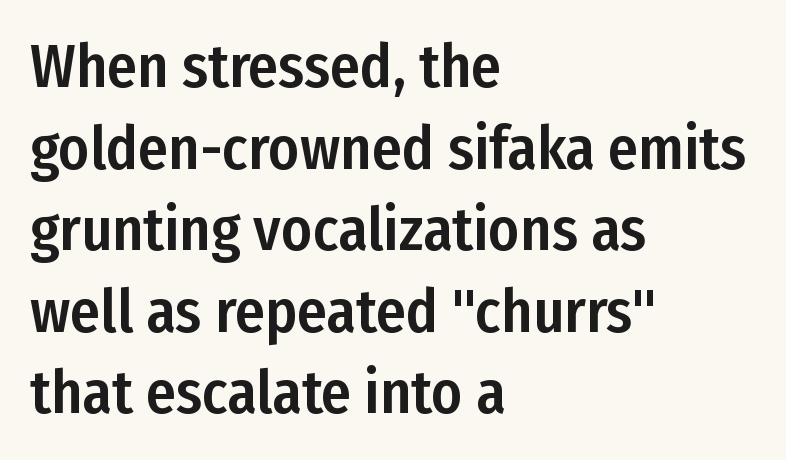
Q: Is the text italic (slanted)? A: No, it is upright.
Q: Is the typeface a serif or a sans-serif typeface? A: Sans-serif.
Q: Is the text underlined? A: No.
Q: How is the paragraph aligned? A: Left-aligned.
Q: Is the spacing between letters normal or unusually wide? A: Normal.
Q: Is the spacing between lines tight, normal or loose? A: Normal.
Q: Width (condensed, normal, or wide)? A: Condensed.
Q: Stroke contrast? A: Low.
Q: x-height? A: Medium.
Q: Monospaced? A: No.
